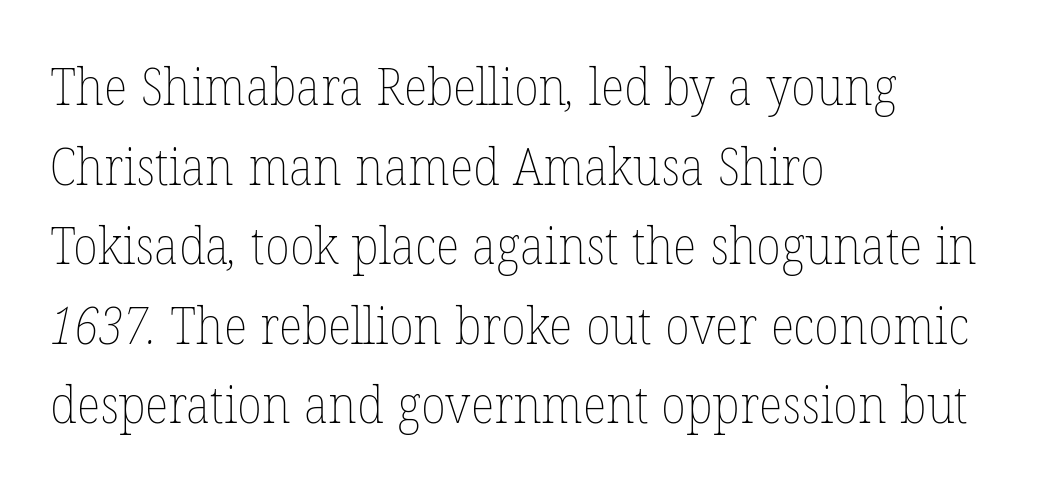
Q: Is the text bold? A: No.
Q: Is the text underlined? A: No.
Q: How is the paragraph aligned? A: Left-aligned.
Q: Is the spacing between letters normal or unusually wide? A: Normal.
Q: Is the spacing between lines tight, normal or loose? A: Normal.
Q: Width (condensed, normal, or wide)? A: Normal.
Q: Stroke contrast? A: Low.
Q: x-height? A: Medium.
Q: Monospaced? A: No.
